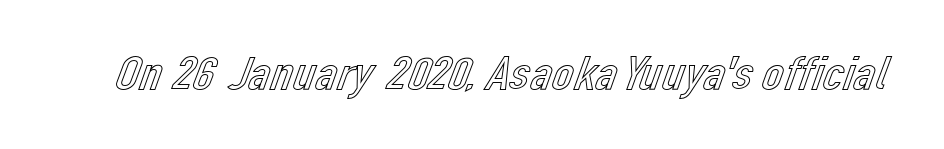
Q: Is the text italic (slanted)? A: Yes.
Q: Is the text underlined? A: No.
Q: Is the spacing between letters normal or unusually wide? A: Normal.
Q: Width (condensed, normal, or wide)? A: Normal.
Q: x-height? A: Medium.
Q: Monospaced? A: No.
